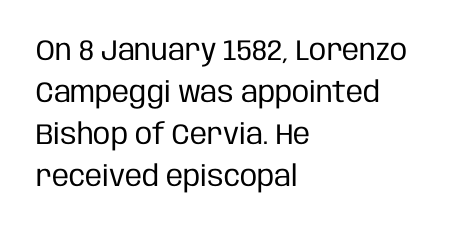
The image shows 29 px regular-weight, condensed sans-serif type, upright; set left-aligned, normal line spacing (1.45x), normal letter spacing, not underlined; low stroke contrast and a large x-height.
